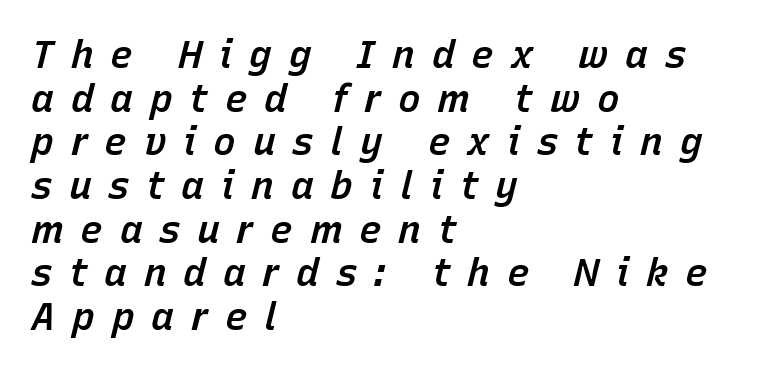
The image shows 38 px semibold type, italic (leaning right); set left-aligned, tight line spacing (1.15x), unusually wide letter spacing (+0.44 em), not underlined; low stroke contrast and a medium x-height.
